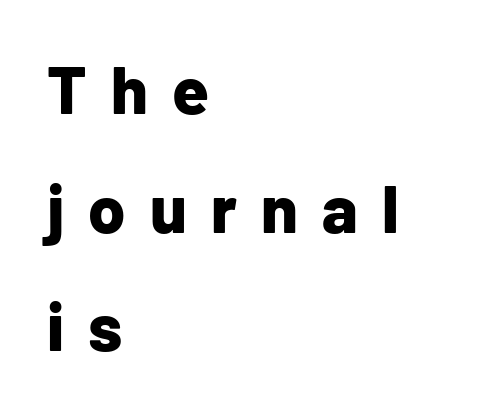
{"serif": "no", "italic": "no", "bold": "yes", "weight": "bold", "width": "normal", "stroke_contrast": "low", "x_height": "medium", "monospaced": "no", "underline": "no", "align": "left", "line_spacing_ratio": 1.77, "letter_spacing": "wide", "letter_spacing_em": 0.36, "glyph_px": 67}
